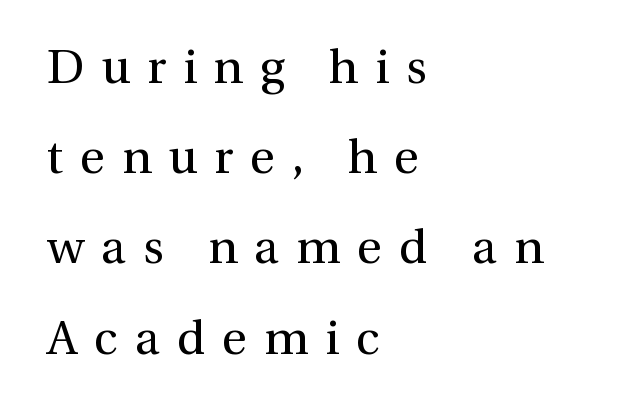
Upright lettering throughout. Stroke terminals: seriffed. All the whitespace from short lines collects on the right. The passage shown is typed in a proportional face where columns would drift.
